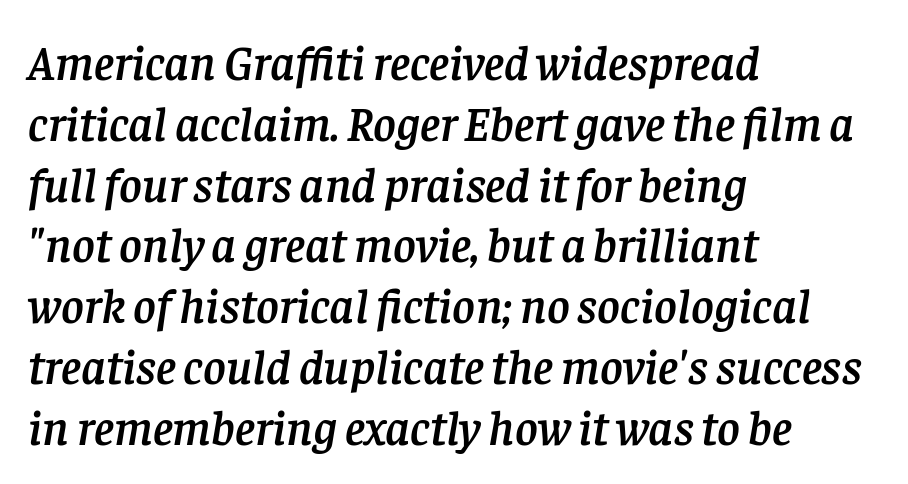
The image shows 49 px serif type, italic (leaning right); set left-aligned, line spacing 1.24x, normal letter spacing, not underlined; low stroke contrast and a large x-height.
